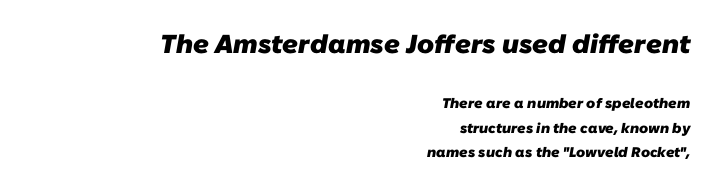
{"bold": "yes", "underline": "no", "align": "right", "line_spacing_ratio": 1.75, "letter_spacing": "normal", "letter_spacing_em": 0.0, "larger_block": "first", "size_ratio": 1.86, "glyph_px": 26}
